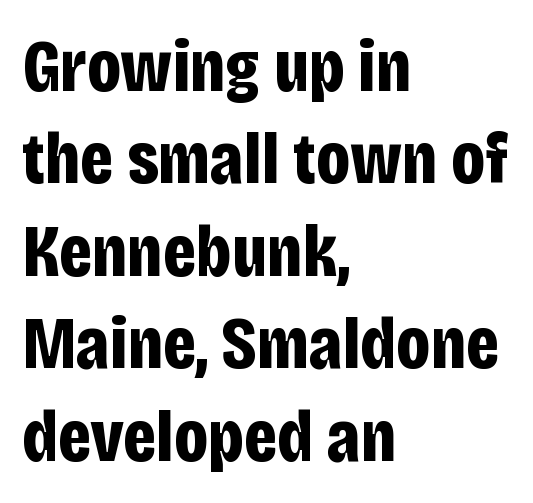
{"serif": "no", "italic": "no", "bold": "yes", "weight": "bold", "width": "condensed", "stroke_contrast": "low", "x_height": "large", "monospaced": "no", "underline": "no", "align": "left", "line_spacing": "normal", "line_spacing_ratio": 1.25, "letter_spacing": "normal", "letter_spacing_em": 0.0, "glyph_px": 74}
